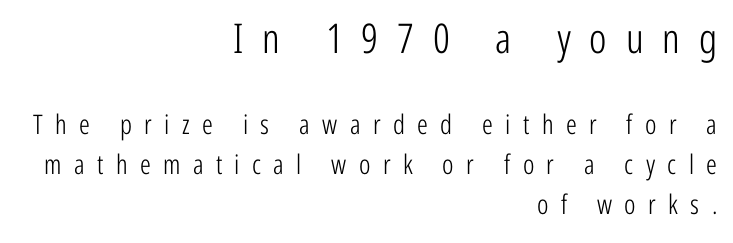
The paragraph shown leans on its right margin. Glance below the letters and you will spot only blank space. The lettering stays uniformly vertical, giving the passage a roman look. A typesetter would call this heavily tracked-out type. Summary of vertical rhythm: regular, with standard interline spacing.
